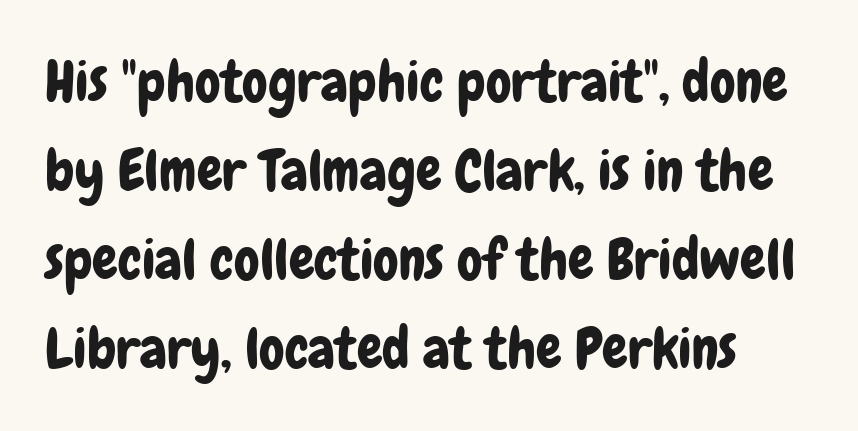
Each new line begins a customary step beneath the previous one. Letter spacing: default. Note: no serifs on the glyphs. Notice how the stems are strictly vertical — no italics here. The string is rendered with underlining switched off. Note the varied advance widths — an 'i' is clearly narrower than an 'm'.
